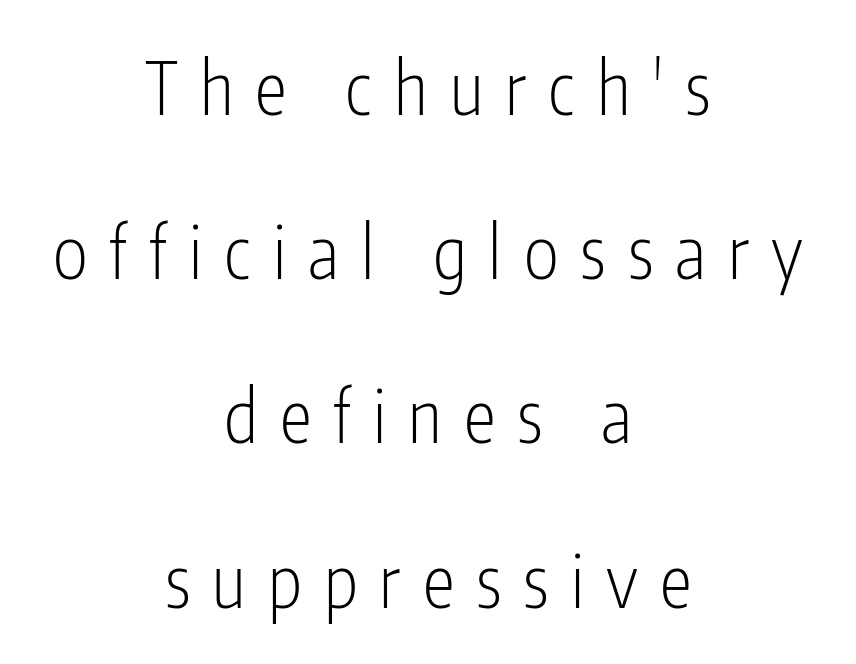
A typesetter would call this leading open, well beyond the default. The face used here is a sans, in the tradition of grotesques and geometrics. Think of a printed novel: that variable character pitch is what you see here. Every character sits straight up, as roman type does.
